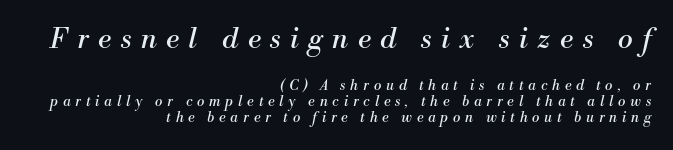
The image shows 28 px regular-weight serif type, italic (leaning right); set right-aligned, line spacing 1.16x, unusually wide letter spacing (+0.34 em), not underlined; the first (top) block is 2.0x larger; medium stroke contrast and a small x-height.
